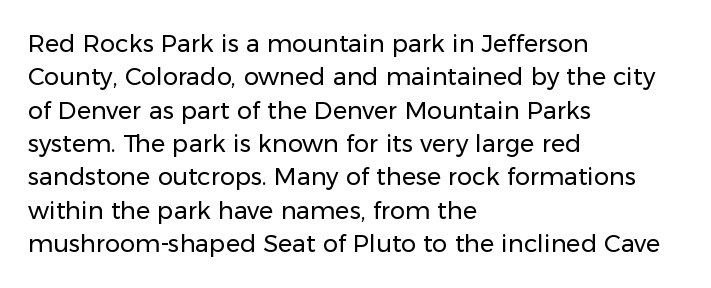
The letterforms sit at book weight or below. Posture: straight, roman, zero tilt. Tracking value appears to be zero — textbook default spacing. The passage shown stacks its lines at a standard gap. Is the block centered? No — it sits flush against the left margin. The foot of each line stays bare and open.
